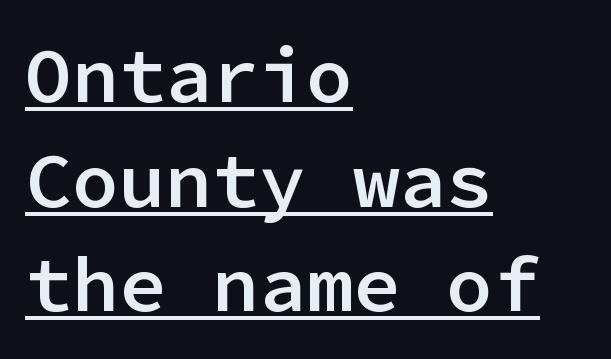
Q: Is the text bold? A: Semi-bold.
Q: Is the text italic (slanted)? A: No, it is upright.
Q: Is the typeface a serif or a sans-serif typeface? A: Sans-serif.
Q: Is the text underlined? A: Yes.
Q: How is the paragraph aligned? A: Left-aligned.
Q: Is the spacing between letters normal or unusually wide? A: Normal.
Q: Is the spacing between lines tight, normal or loose? A: Normal.
Q: Width (condensed, normal, or wide)? A: Normal.
Q: Stroke contrast? A: Low.
Q: x-height? A: Medium.
Q: Monospaced? A: Yes.
